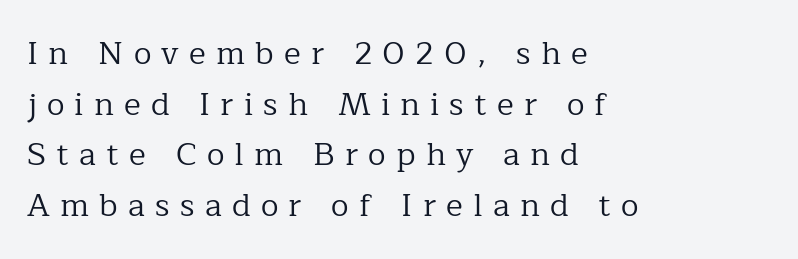
The image shows 32 px regular-weight serif type, upright; set left-aligned, normal line spacing (1.58x), unusually wide letter spacing (+0.32 em), not underlined; low stroke contrast and a medium x-height.
